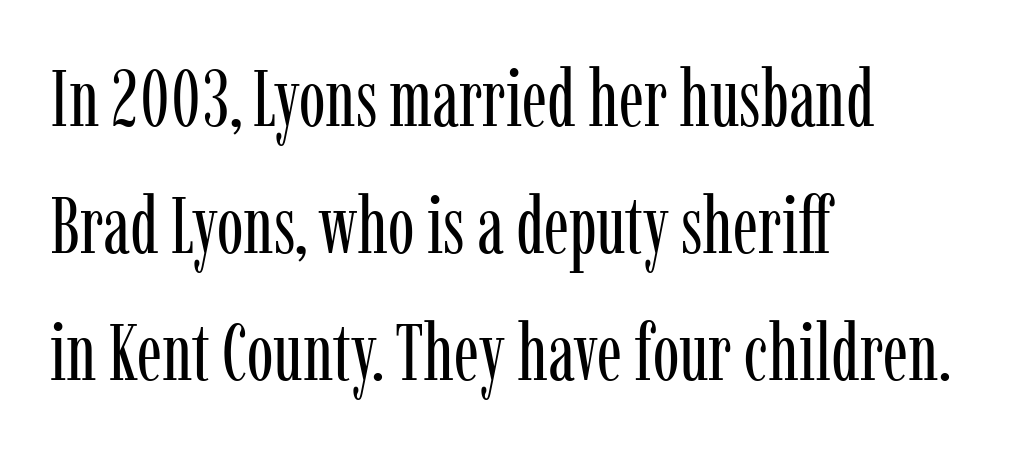
Honestly, the row spacing looks completely unremarkable. Plain, unruled lines of type. Notice how the passage keeps a crisp vertical edge on the left only. This rendering leaves character spacing at its baseline value. A typesetter would mark this as roman, not italic. Stroke mass is kept to a normal reading level or below.
